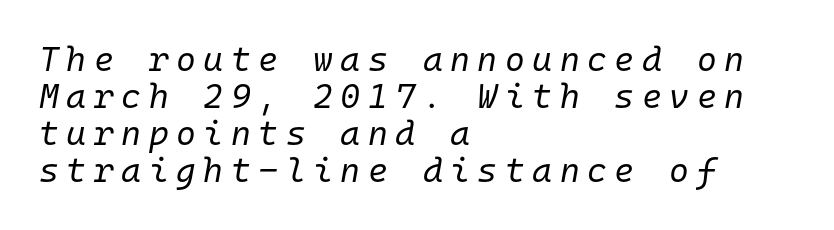
{"italic": "yes", "lean": "right", "slant_degrees": 10, "bold": "no", "weight": "regular", "width": "normal", "stroke_contrast": "low", "x_height": "medium", "monospaced": "yes", "underline": "no", "align": "left", "line_spacing": "tight", "line_spacing_ratio": 1.09, "letter_spacing": "wide", "letter_spacing_em": 0.22, "glyph_px": 34}
